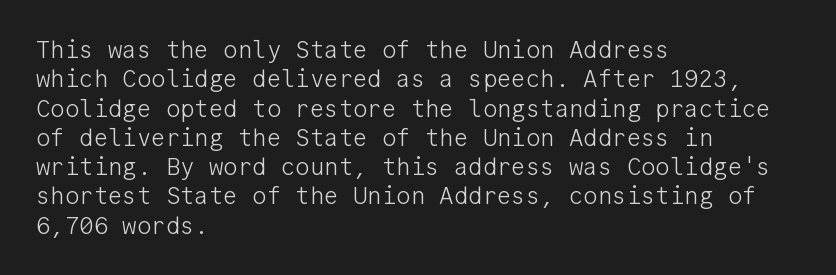
Notice how the stems are strictly vertical — no italics here. Standard letterfit; no display-style spreading of the glyphs. The space beneath each line is pristine and unruled. Counters stay open thanks to moderate or lighter strokes. A classic flush-left, rag-right setting is used for this passage.
